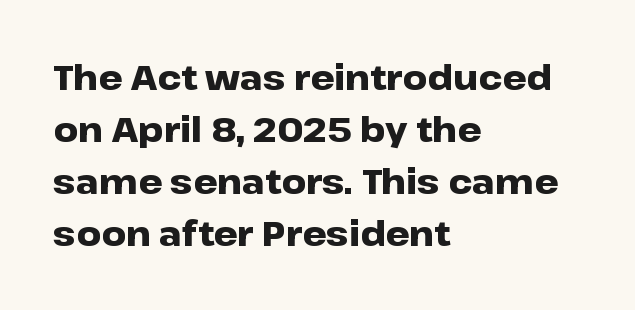
{"serif": "no", "italic": "no", "bold": "yes", "weight": "heavy", "width": "wide", "stroke_contrast": "low", "x_height": "medium", "monospaced": "no", "underline": "no", "align": "left", "line_spacing": "normal", "line_spacing_ratio": 1.53, "letter_spacing": "normal", "letter_spacing_em": 0.0, "glyph_px": 34}
